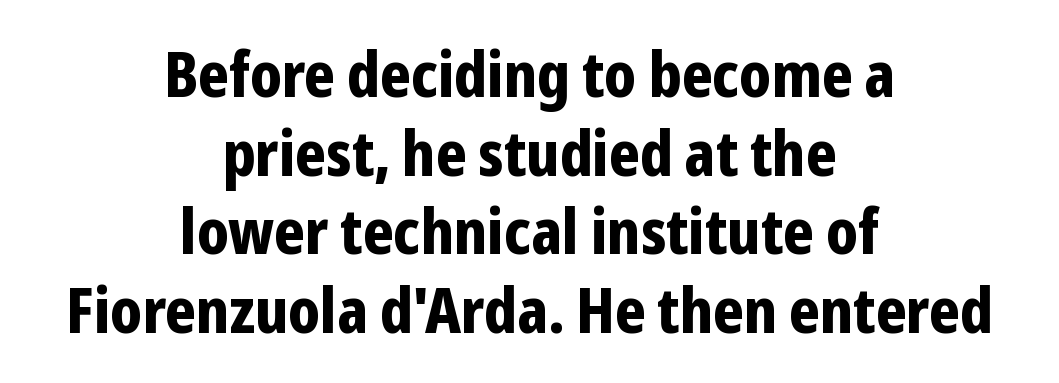
Q: Is the text bold? A: Yes.
Q: Is the text italic (slanted)? A: No, it is upright.
Q: Is the typeface a serif or a sans-serif typeface? A: Sans-serif.
Q: Is the text underlined? A: No.
Q: How is the paragraph aligned? A: Centered.
Q: Is the spacing between letters normal or unusually wide? A: Normal.
Q: Is the spacing between lines tight, normal or loose? A: Normal.
Q: Width (condensed, normal, or wide)? A: Condensed.
Q: Stroke contrast? A: Low.
Q: x-height? A: Medium.
Q: Monospaced? A: No.
